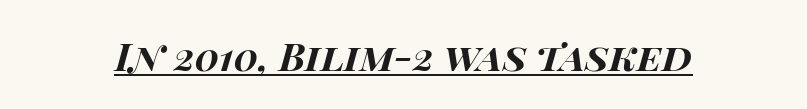
Q: Is the text bold? A: Yes.
Q: Is the text italic (slanted)? A: Yes, it leans right by about 14 degrees.
Q: Is the text underlined? A: Yes.
Q: Is the spacing between letters normal or unusually wide? A: Normal.
Q: Width (condensed, normal, or wide)? A: Wide.
Q: Stroke contrast? A: High.
Q: x-height? A: Large.
Q: Monospaced? A: No.
